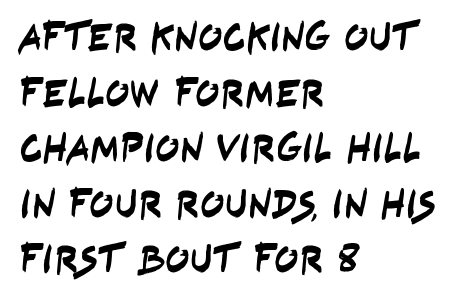
These lines sit exactly where default settings would place them. Compared with typical body copy, the letter spacing here is the same. Spacing verdict: proportional, widths tailored to each character. The ragged edge is on the right, which tells us the setting is flush left.
